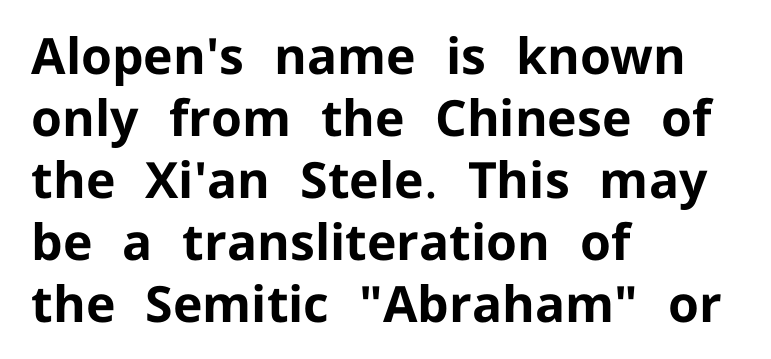
Typographic density is high because the face is bold. A clean baseline with only descenders dipping below it. The text was rendered using a sans face with plain stroke endings. Standard letterfit; no display-style spreading of the glyphs. The face used here is proportionally spaced, like ordinary book or web type.
